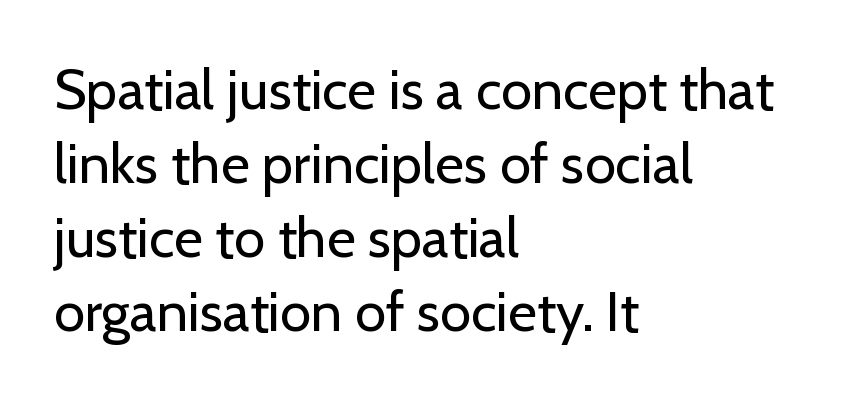
The image shows 56 px regular-weight sans-serif type, upright; set left-aligned, normal line spacing (1.32x), normal letter spacing, not underlined; low stroke contrast and a medium x-height.
